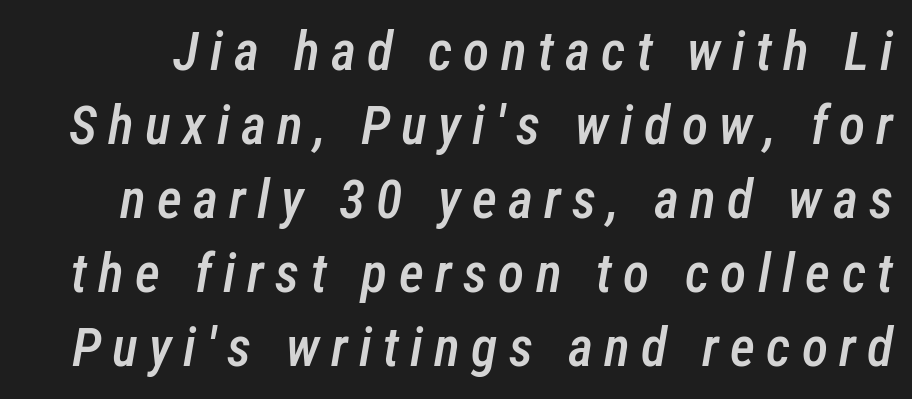
{"italic": "yes", "lean": "right", "slant_degrees": 12, "bold": "semi", "weight": "semibold", "width": "condensed", "stroke_contrast": "low", "x_height": "medium", "monospaced": "no", "underline": "no", "line_spacing": "normal", "line_spacing_ratio": 1.37, "letter_spacing": "wide", "letter_spacing_em": 0.21, "glyph_px": 54}
